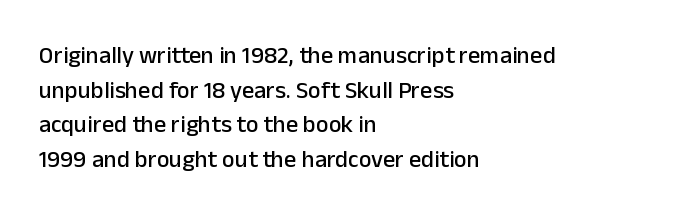
The compositor pushed each line to the left boundary. Compared with typical paragraphs, the rows here are spaced about the same. Here the glyphs are tracked normally, forming tight word shapes. Check the space under the baseline: it is left empty. You can tell it's not italic because the verticals are truly vertical.
